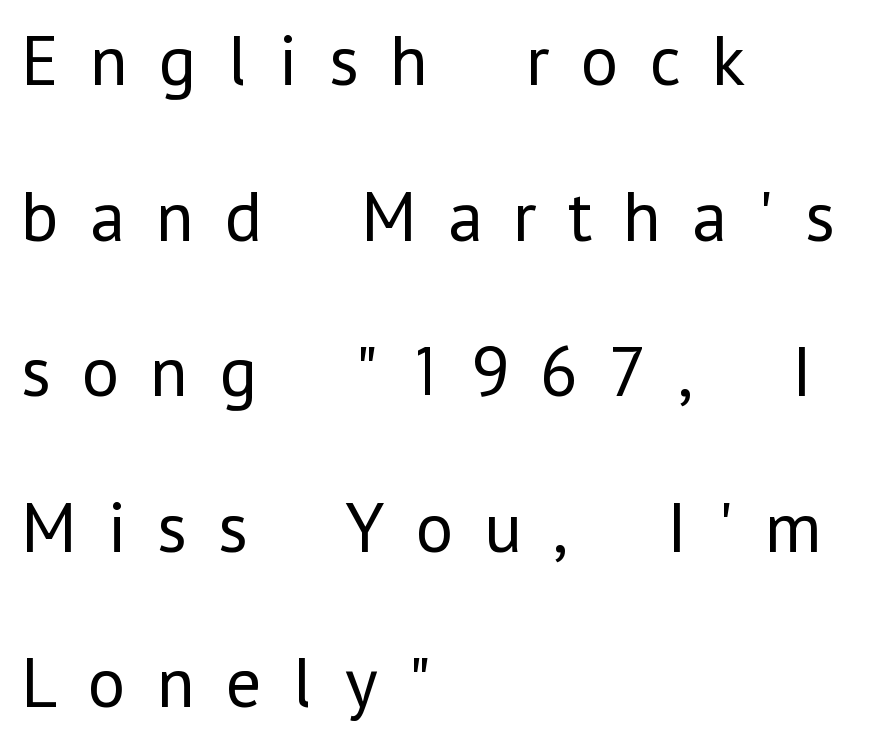
The image shows 72 px regular-weight sans-serif type, upright; set left-aligned, loose line spacing (2.16x), unusually wide letter spacing (+0.43 em), not underlined; low stroke contrast and a medium x-height.
